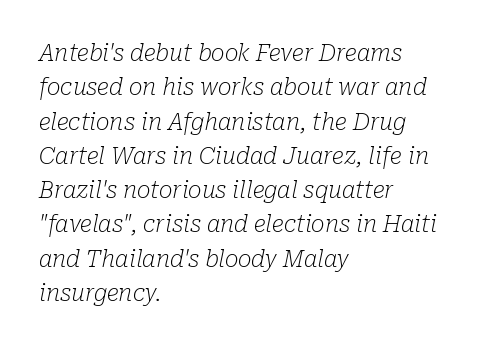
{"italic": "yes", "lean": "right", "slant_degrees": 10, "bold": "no", "underline": "no", "align": "left", "line_spacing": "normal", "line_spacing_ratio": 1.49, "letter_spacing": "normal", "letter_spacing_em": 0.0, "glyph_px": 23}
